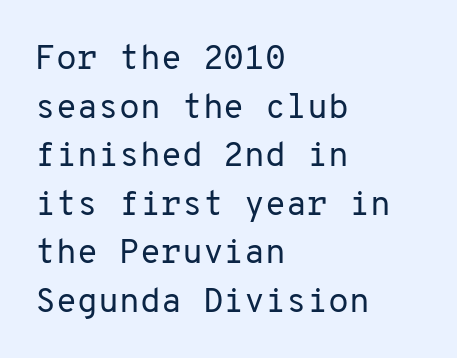
The image shows 34 px regular-weight sans-serif type, upright, monospaced; set left-aligned, normal line spacing (1.43x), normal letter spacing, not underlined; low stroke contrast and a medium x-height.
